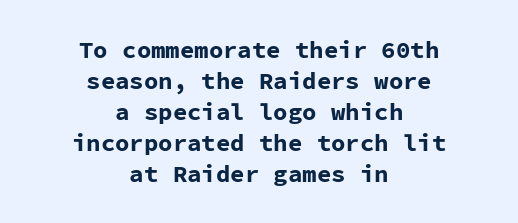
The image shows 24 px bold type, upright; set centered, normal line spacing (1.29x), normal letter spacing, not underlined.
